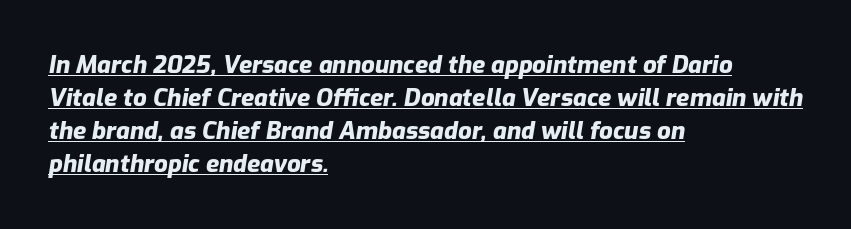
The image shows 24 px bold type, italic (leaning right); set left-aligned, normal line spacing (1.38x), normal letter spacing, underlined.
